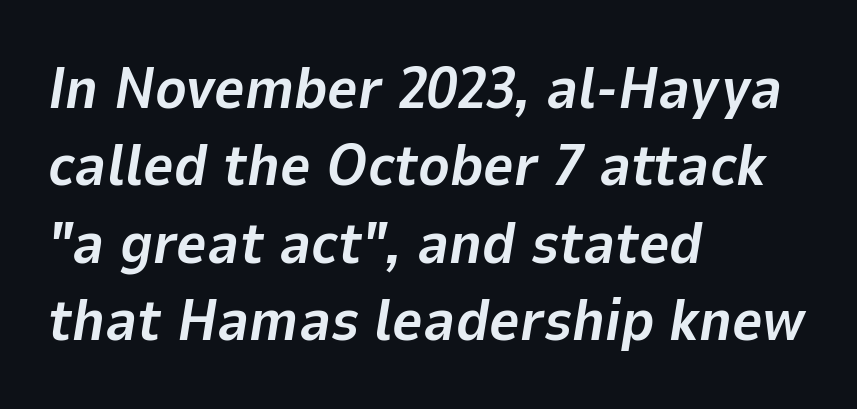
Proportional: the letters do not fall into vertical columns. Compared with typical body copy, the letter spacing here is the same. Notice how the stems are inclined rather than vertical — that's the hallmark of italics. Teacher's note: observe the even left margin — that is flush-left alignment. Heavy, bold letterforms. A clean baseline with only descenders dipping below it.
